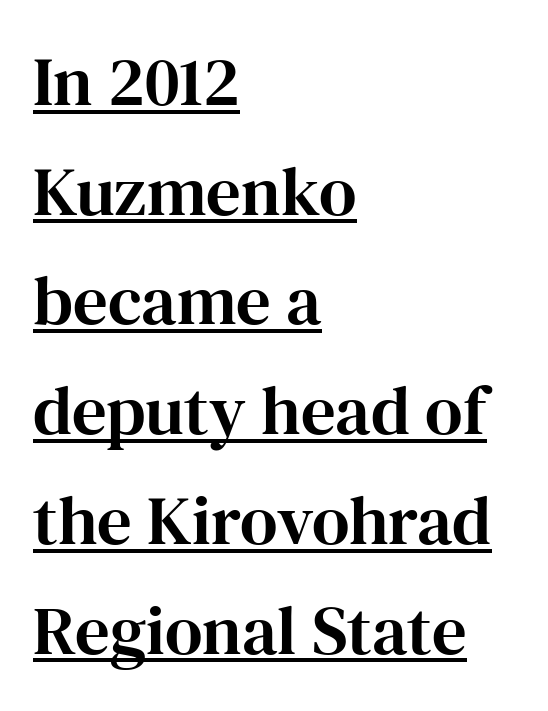
When letters stand straight like this, we call the style roman or upright. This sample has the flowing, uneven cadence of proportional lettering. Every row of glyphs begins at an identical x-position on the left. Glyph-to-glyph distance matches everyday printed text.
